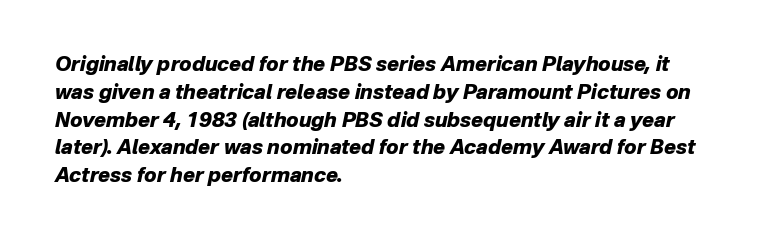
The image shows 20 px bold type, italic (leaning right); set left-aligned, normal line spacing (1.39x), normal letter spacing, not underlined.
